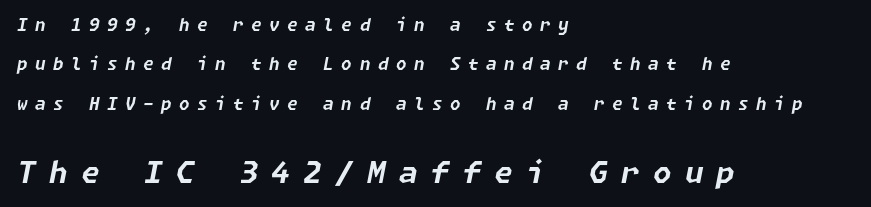
Reading down the block, your eye returns to a fixed left position each line. You could fit nearly another row in the gap between these rows. Size hierarchy here favors the trailing block over the leading one. Clear beneath every line of the passage. These lines carry a lot of weight — the face is fully bold.
